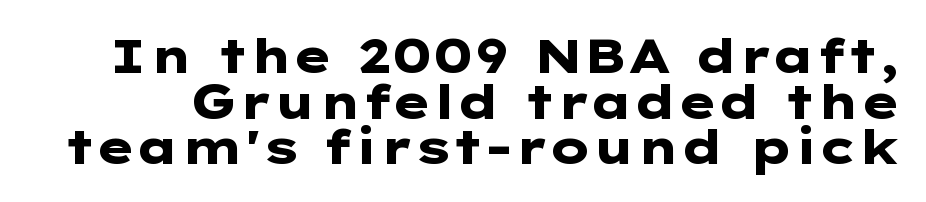
The image shows 48 px heavy, wide sans-serif type, upright; set tight line spacing (0.95x), normal letter spacing, not underlined; low stroke contrast and a medium x-height.
